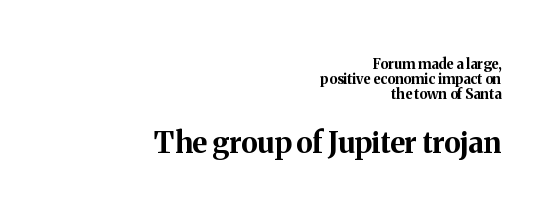
{"serif": "yes", "italic": "no", "bold": "yes", "weight": "bold", "width": "normal", "stroke_contrast": "medium", "x_height": "medium", "monospaced": "no", "underline": "no", "align": "right", "line_spacing": "tight", "line_spacing_ratio": 1.08, "letter_spacing": "normal", "letter_spacing_em": 0.0, "larger_block": "second", "size_ratio": 2.07, "glyph_px": 29}
